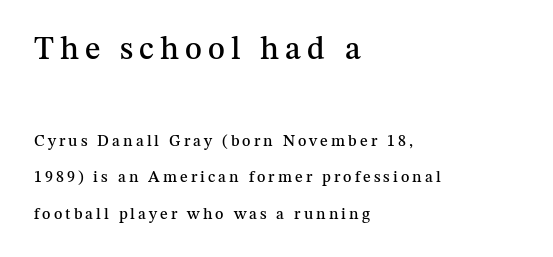
Q: Is the text italic (slanted)? A: No, it is upright.
Q: Is the typeface a serif or a sans-serif typeface? A: Serif.
Q: Is the text underlined? A: No.
Q: How is the paragraph aligned? A: Left-aligned.
Q: Is the spacing between lines tight, normal or loose? A: Loose.
Q: Which block of text is set in a larger size, the first (top) or the second (bottom)? A: The first (top) one.
Q: Width (condensed, normal, or wide)? A: Normal.
Q: Stroke contrast? A: Medium.
Q: x-height? A: Medium.
Q: Monospaced? A: No.
